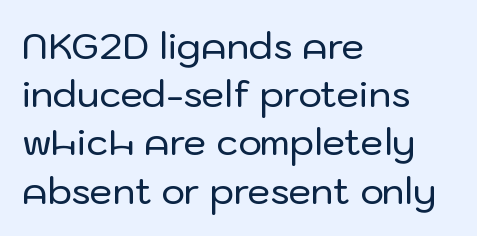
Quick note: not italic, upright. Grotesque or geometric, the face here clearly has no serifs. Lines of text with bare space underneath. Leading matches the norm, producing a regular column. Varying glyph widths throughout — classic text-font behaviour. Does the copy run flush right? No — it runs flush left.
